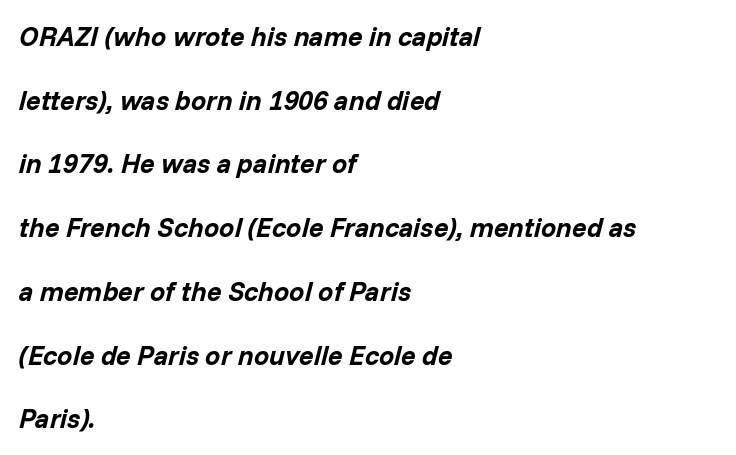
{"italic": "yes", "lean": "right", "slant_degrees": 14, "bold": "yes", "underline": "no", "align": "left", "line_spacing": "loose", "line_spacing_ratio": 2.36, "letter_spacing": "normal", "letter_spacing_em": 0.0, "glyph_px": 27}
